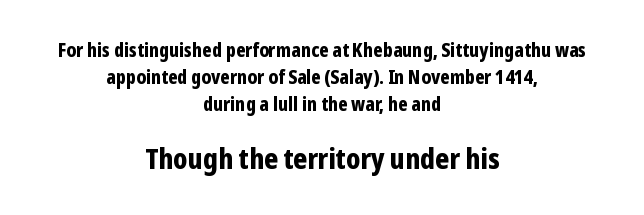
Q: Is the text bold? A: Yes.
Q: Is the text italic (slanted)? A: No, it is upright.
Q: Is the typeface a serif or a sans-serif typeface? A: Sans-serif.
Q: Is the text underlined? A: No.
Q: How is the paragraph aligned? A: Centered.
Q: Is the spacing between letters normal or unusually wide? A: Normal.
Q: Is the spacing between lines tight, normal or loose? A: Normal.
Q: Which block of text is set in a larger size, the first (top) or the second (bottom)? A: The second (bottom) one.
Q: Width (condensed, normal, or wide)? A: Condensed.
Q: Stroke contrast? A: Low.
Q: x-height? A: Medium.
Q: Monospaced? A: No.
